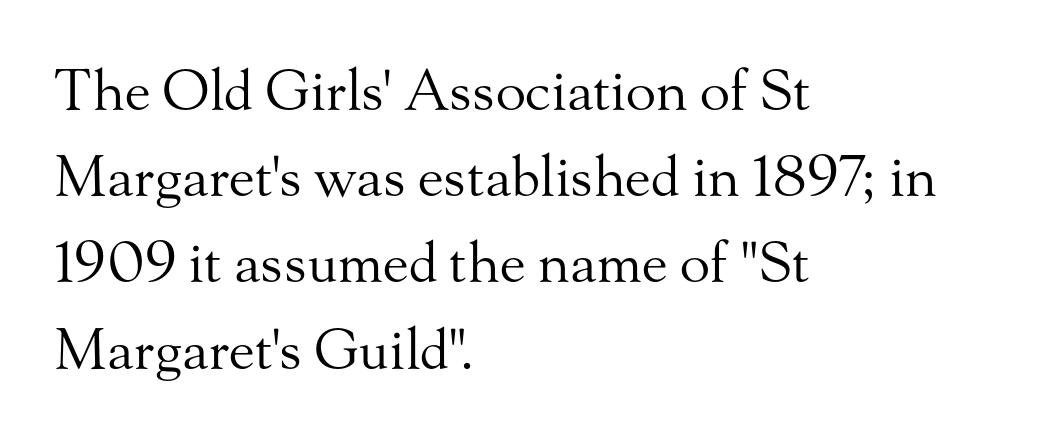
{"serif": "yes", "italic": "no", "bold": "no", "weight": "regular", "width": "normal", "stroke_contrast": "medium", "x_height": "small", "monospaced": "no", "underline": "no", "align": "left", "line_spacing": "normal", "line_spacing_ratio": 1.54, "letter_spacing": "normal", "letter_spacing_em": 0.0, "glyph_px": 56}
